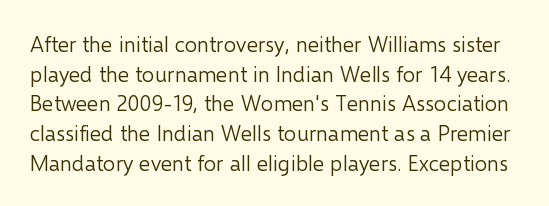
Does extra space separate the letters? No, they use regular spacing. A normal amount of white space separates one row of letters from the next. Stems and bowls with no extra thickness — not bold. Underline: absent.
